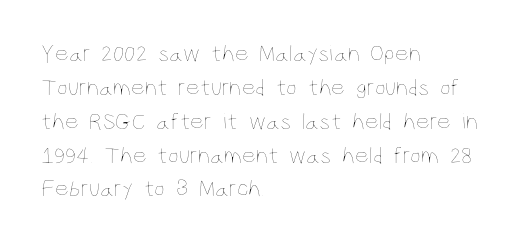
The image shows 24 px text type, upright; set left-aligned, normal line spacing (1.41x), normal letter spacing, not underlined.
